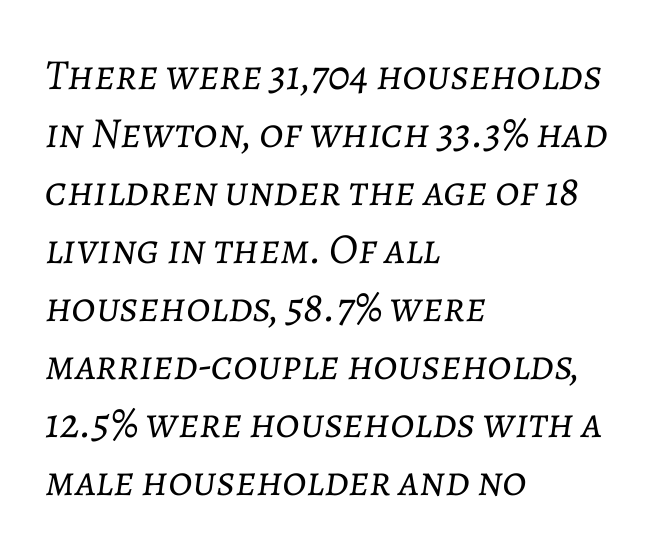
The image shows 43 px light type, italic (leaning right); set left-aligned, normal line spacing (1.35x), normal letter spacing, not underlined; low stroke contrast and a medium x-height.
